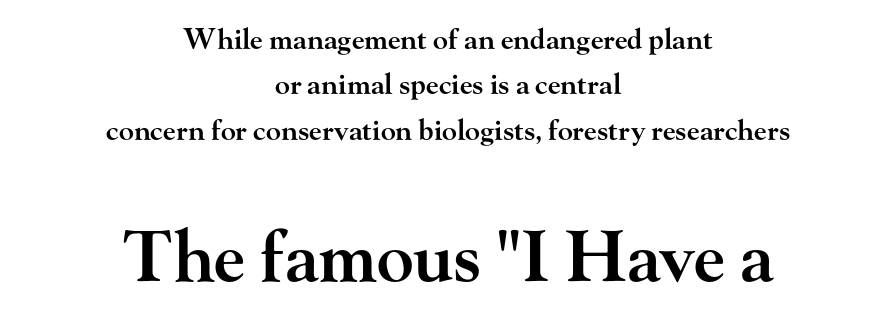
Every stem runs plumb, perpendicular to the baseline. A student would call this center alignment; a typographer would say set centered. Does the type have serifs? Yes, each stem ends in a small foot. The letters advance in unequal steps, a hallmark of proportional type.
